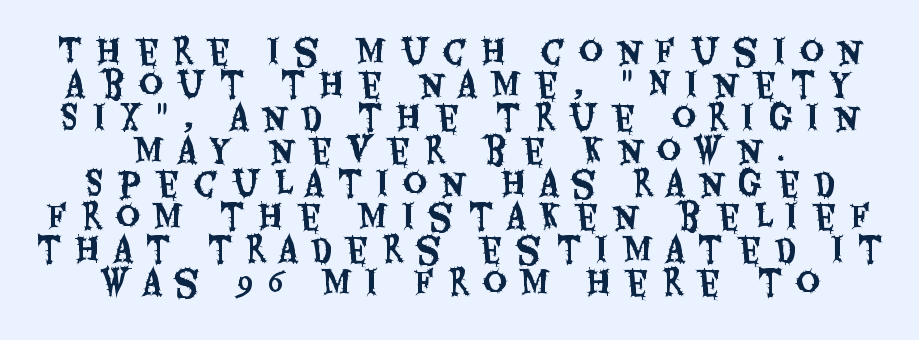
Q: Is the text italic (slanted)? A: No, it is upright.
Q: Is the typeface a serif or a sans-serif typeface? A: Sans-serif.
Q: Is the text underlined? A: No.
Q: How is the paragraph aligned? A: Centered.
Q: Is the spacing between letters normal or unusually wide? A: Unusually wide.
Q: Is the spacing between lines tight, normal or loose? A: Tight.
Q: Width (condensed, normal, or wide)? A: Condensed.
Q: Stroke contrast? A: Medium.
Q: x-height? A: Large.
Q: Monospaced? A: No.
